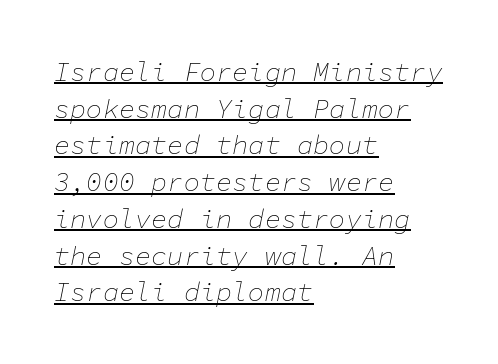
The image shows 27 px text type, italic (leaning right); set left-aligned, normal line spacing (1.36x), normal letter spacing, underlined.
